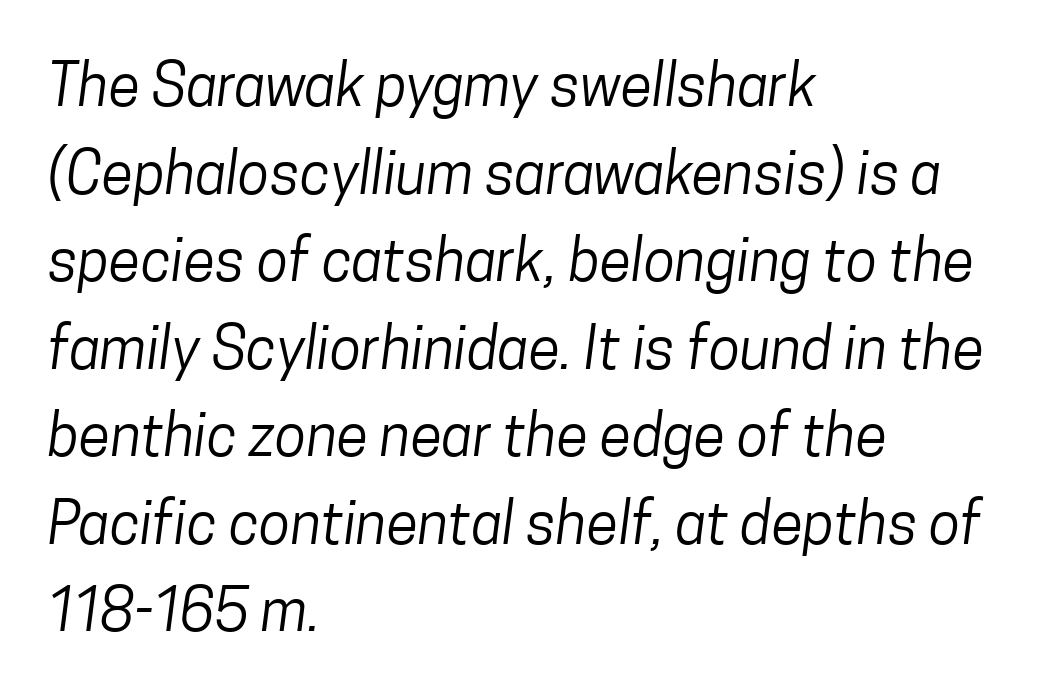
Q: Is the text bold? A: No.
Q: Is the typeface a serif or a sans-serif typeface? A: Sans-serif.
Q: Is the text underlined? A: No.
Q: How is the paragraph aligned? A: Left-aligned.
Q: Is the spacing between letters normal or unusually wide? A: Normal.
Q: Is the spacing between lines tight, normal or loose? A: Normal.
Q: Width (condensed, normal, or wide)? A: Condensed.
Q: Stroke contrast? A: Low.
Q: x-height? A: Medium.
Q: Monospaced? A: No.
